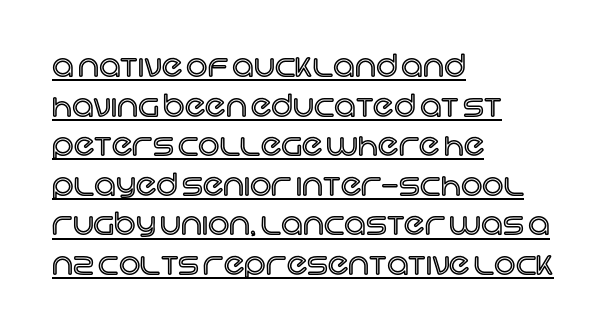
Q: Is the text italic (slanted)? A: No, it is upright.
Q: Is the text underlined? A: Yes.
Q: How is the paragraph aligned? A: Left-aligned.
Q: Is the spacing between letters normal or unusually wide? A: Normal.
Q: Is the spacing between lines tight, normal or loose? A: Normal.
Q: Width (condensed, normal, or wide)? A: Normal.
Q: x-height? A: Large.
Q: Monospaced? A: No.
